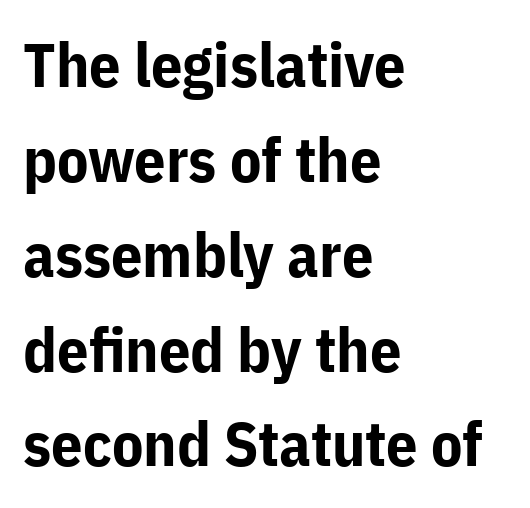
Does the copy run flush right? No — it runs flush left. Regarding leading, the lines here are spaced in the standard way. In terms of letterform style, serifs are entirely absent. When letters stand straight like this, we call the style roman or upright. The space directly below the letters is spotless.
